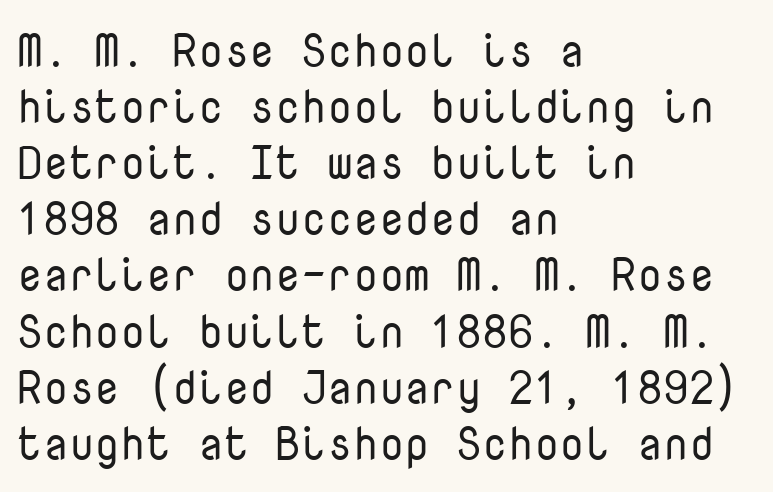
Q: Is the text bold? A: No.
Q: Is the text italic (slanted)? A: No, it is upright.
Q: Is the typeface a serif or a sans-serif typeface? A: Sans-serif.
Q: Is the text underlined? A: No.
Q: How is the paragraph aligned? A: Left-aligned.
Q: Is the spacing between letters normal or unusually wide? A: Normal.
Q: Width (condensed, normal, or wide)? A: Normal.
Q: Stroke contrast? A: Low.
Q: x-height? A: Medium.
Q: Monospaced? A: Yes.
